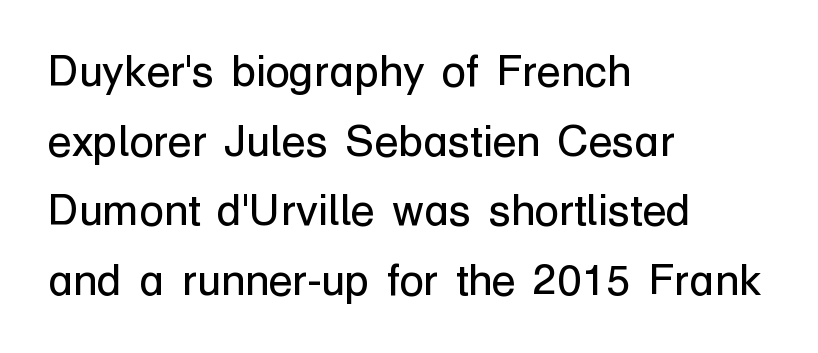
The image shows 44 px regular-weight sans-serif type, upright; set left-aligned, normal line spacing (1.58x), normal letter spacing, not underlined; low stroke contrast and a medium x-height.
